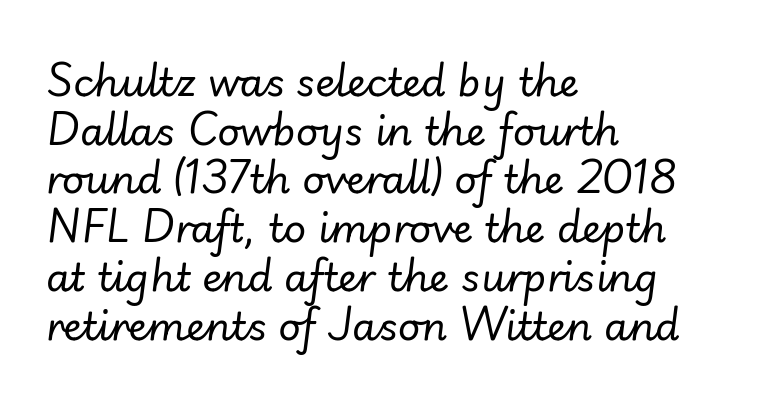
Glance below the letters and you will spot only blank space. Notice how the passage keeps a crisp vertical edge on the left only. A light-to-regular cut is what we see here. Quick note: interline space is typical. Compared with typical body copy, the letter spacing here is the same.
